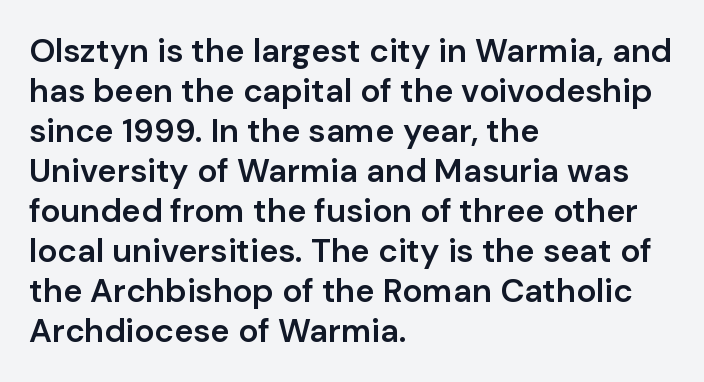
Q: Is the text bold? A: Semi-bold.
Q: Is the text italic (slanted)? A: No, it is upright.
Q: Is the typeface a serif or a sans-serif typeface? A: Sans-serif.
Q: Is the text underlined? A: No.
Q: How is the paragraph aligned? A: Left-aligned.
Q: Is the spacing between letters normal or unusually wide? A: Normal.
Q: Width (condensed, normal, or wide)? A: Normal.
Q: Stroke contrast? A: Low.
Q: x-height? A: Medium.
Q: Monospaced? A: No.
